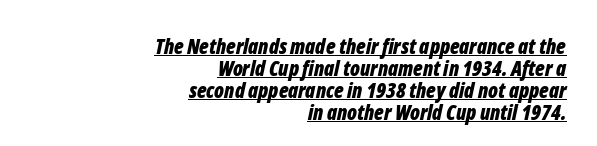
Q: Is the text bold? A: Yes.
Q: Is the text italic (slanted)? A: Yes, it leans right by about 12 degrees.
Q: Is the text underlined? A: Yes.
Q: How is the paragraph aligned? A: Right-aligned.
Q: Is the spacing between letters normal or unusually wide? A: Normal.
Q: Is the spacing between lines tight, normal or loose? A: Tight.
